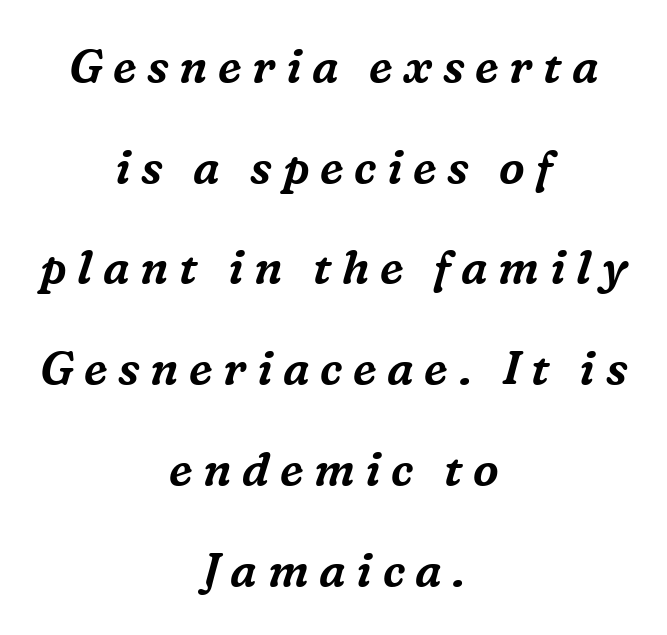
Type style note: has serifs. The whitespace from short lines is split evenly between both sides. The glyphs are unaccompanied by any horizontal stroke below them. Here the glyphs are tracked loosely, breaking word shapes into spaced letters. It's the slanting kind of type.
